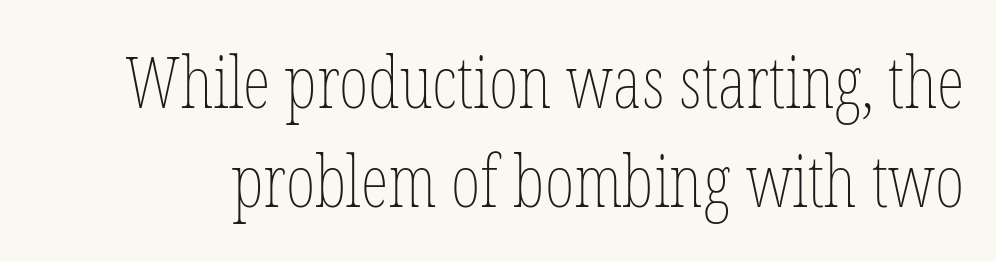
The image shows 71 px thin, condensed type, upright; set normal line spacing (1.4x), normal letter spacing, not underlined; low stroke contrast and a medium x-height.
